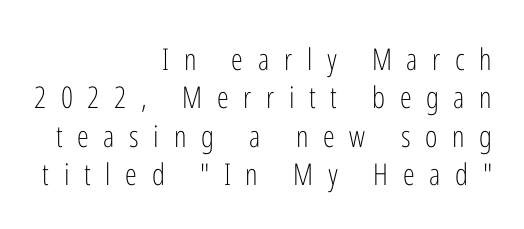
The font is comparable to plain body text, perhaps lighter. Substantial extra tracking has been applied to these lines. A flush-right, rag-left setting is used for this passage. Posture: vertical.
